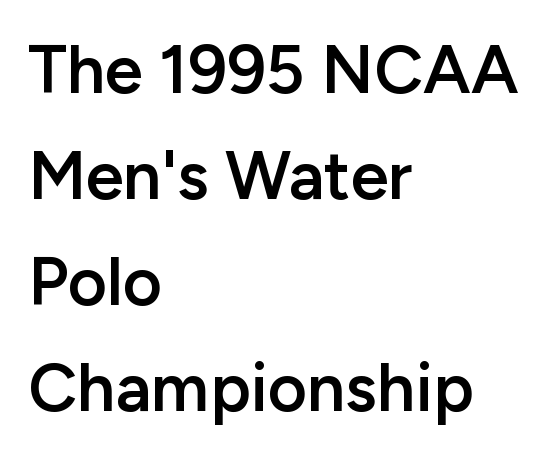
{"serif": "no", "italic": "no", "bold": "semi", "weight": "semibold", "width": "normal", "stroke_contrast": "low", "x_height": "medium", "monospaced": "no", "underline": "no", "align": "left", "line_spacing": "normal", "line_spacing_ratio": 1.56, "letter_spacing": "normal", "letter_spacing_em": 0.0, "glyph_px": 68}
